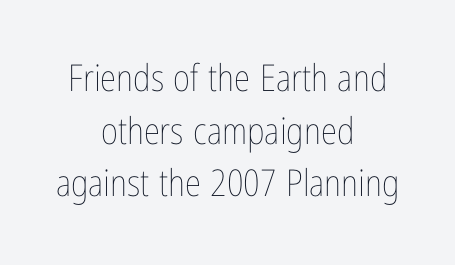
Normally led — the rows are evenly, conventionally spaced. You could call the tracking neutral — neither tight nor loose. The compositor balanced each line on the midline. Unmarked baselines from the first word to the last.
